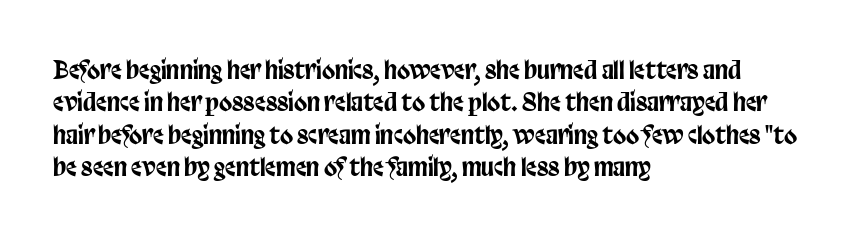
Glyph-to-glyph distance matches everyday printed text. Teacher's note: observe the even left margin — that is flush-left alignment. Type without underlining. This sample keeps an unexceptional amount of space between lines. This is roman type, the default non-slanted kind.
